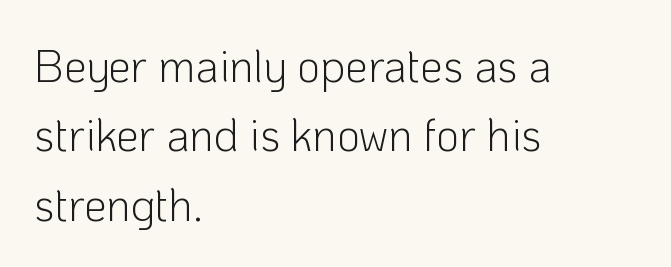
Q: Is the text bold? A: No.
Q: Is the text italic (slanted)? A: No, it is upright.
Q: Is the typeface a serif or a sans-serif typeface? A: Sans-serif.
Q: Is the text underlined? A: No.
Q: How is the paragraph aligned? A: Left-aligned.
Q: Is the spacing between letters normal or unusually wide? A: Normal.
Q: Is the spacing between lines tight, normal or loose? A: Normal.
Q: Width (condensed, normal, or wide)? A: Normal.
Q: Stroke contrast? A: Low.
Q: x-height? A: Medium.
Q: Monospaced? A: No.
